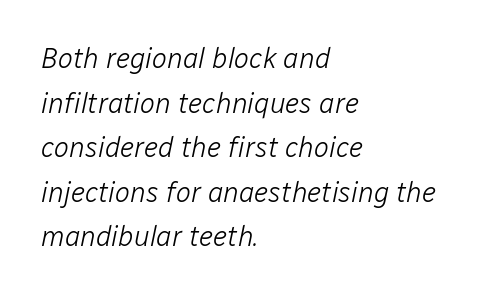
The passage shown has conventional tracking throughout. Beneath every word, the page is bare. The face used here is proportionally spaced, like ordinary book or web type. Is there much room between lines? A standard amount, neither cramped nor airy.
